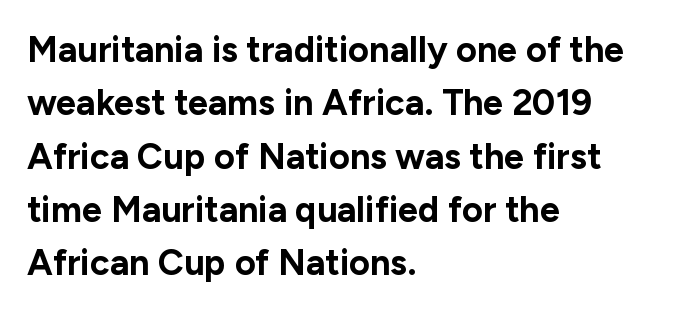
Caption: bold face, heavy strokes. Quick note: not italic, upright. Each letter keeps its own natural width here, so spacing adapts to shape. The zone under the glyphs is completely vacant. Horizontal bands of white between lines are of average thickness. You could call the tracking neutral — neither tight nor loose.
